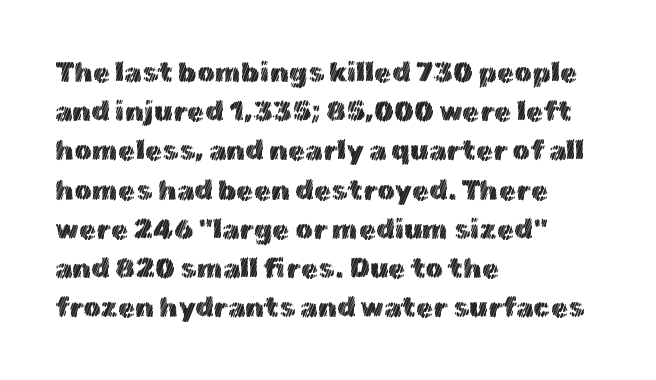
The text block is weighted toward the left margin, trailing off unevenly rightward. Italic: no, the glyphs are upright roman. Note the varied advance widths — an 'i' is clearly narrower than an 'm'. The rendering keeps characters at their native spacing.
